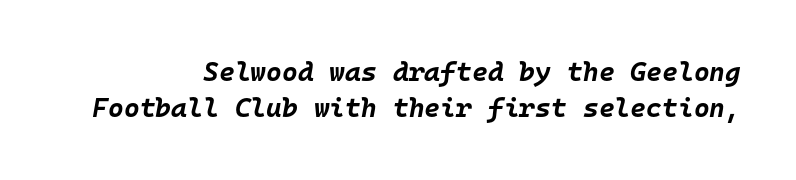
The image shows 27 px bold type, italic (leaning right); set right-aligned, normal line spacing (1.35x), normal letter spacing, not underlined.
